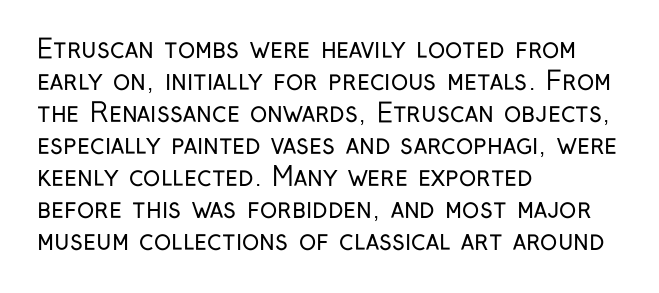
Q: Is the text bold? A: No.
Q: Is the text italic (slanted)? A: No, it is upright.
Q: Is the text underlined? A: No.
Q: How is the paragraph aligned? A: Left-aligned.
Q: Is the spacing between letters normal or unusually wide? A: Normal.
